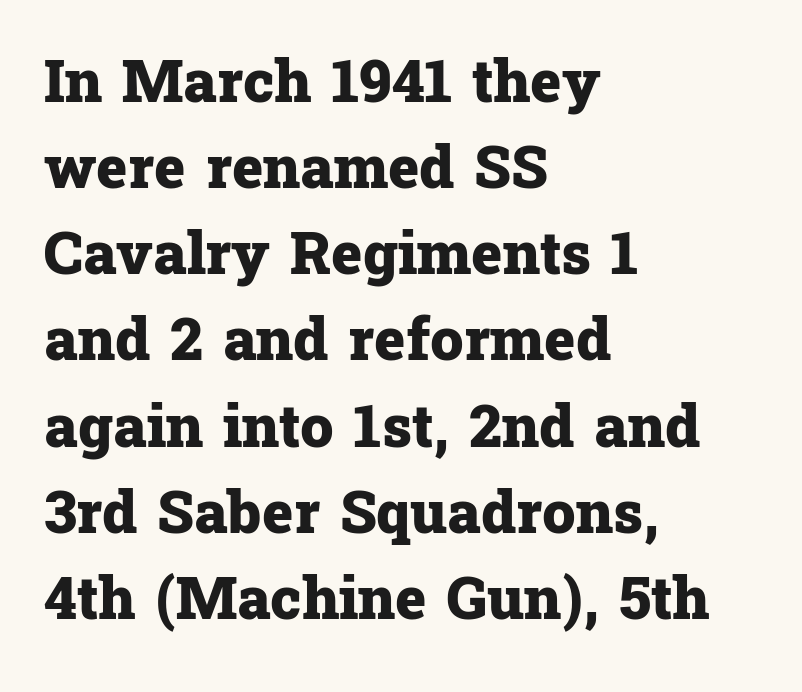
{"serif": "yes", "italic": "no", "bold": "yes", "weight": "heavy", "width": "normal", "stroke_contrast": "low", "x_height": "medium", "monospaced": "no", "underline": "no", "align": "left", "line_spacing": "normal", "line_spacing_ratio": 1.46, "letter_spacing": "normal", "letter_spacing_em": 0.0, "glyph_px": 59}
